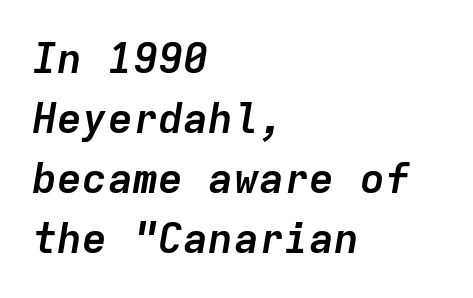
Descenders are the only things crossing below the line. Compared with an ordinary text face, these strokes are far heavier — a full bold. A typesetter would mark this as italic. Baseline-to-baseline distance is the conventional proportion of letter height.
